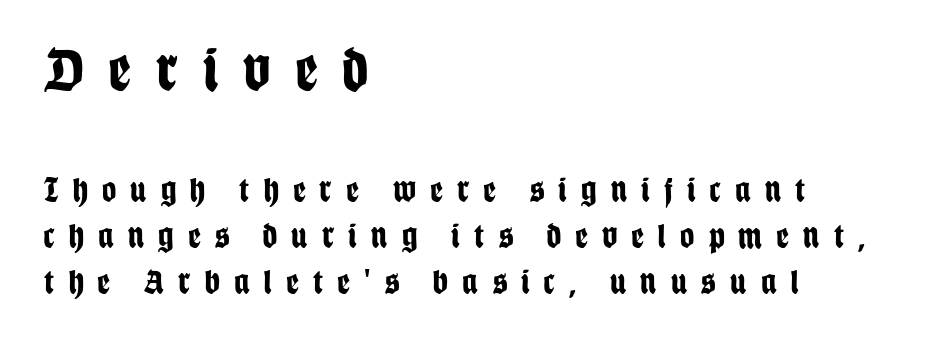
{"serif": "no", "italic": "no", "bold": "yes", "weight": "bold", "width": "condensed", "stroke_contrast": "low", "x_height": "large", "monospaced": "no", "underline": "no", "align": "left", "line_spacing": "normal", "line_spacing_ratio": 1.31, "letter_spacing": "wide", "letter_spacing_em": 0.41, "larger_block": "first", "size_ratio": 1.77, "glyph_px": 62}
